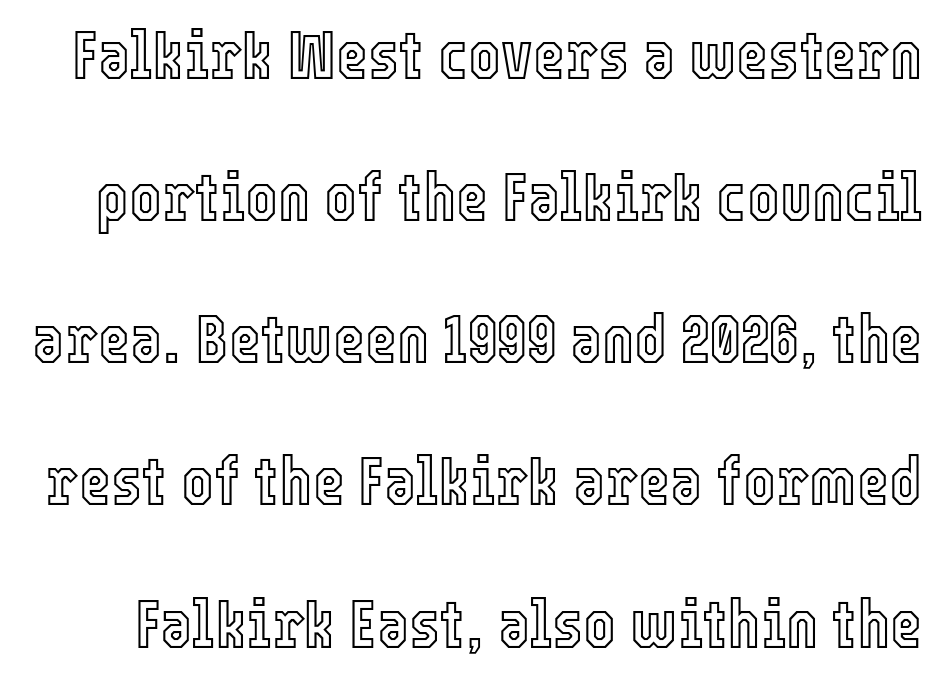
Q: Is the text italic (slanted)? A: No, it is upright.
Q: Is the text underlined? A: No.
Q: Is the spacing between letters normal or unusually wide? A: Normal.
Q: Is the spacing between lines tight, normal or loose? A: Loose.
Q: Width (condensed, normal, or wide)? A: Condensed.
Q: x-height? A: Medium.
Q: Monospaced? A: No.
